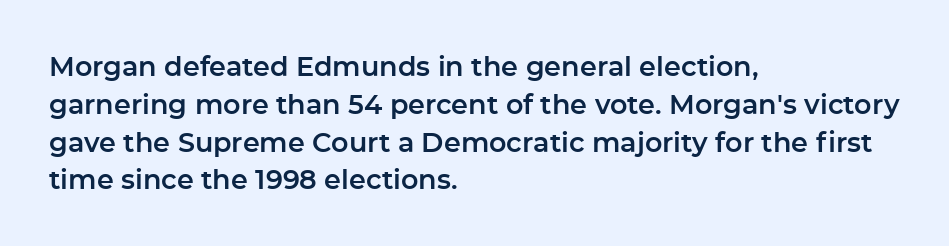
The ragged edge is on the right, which tells us the setting is flush left. Underline: absent. Does the leading feel generous? No, just average. The type is set solid horizontally, with unmodified tracking.
